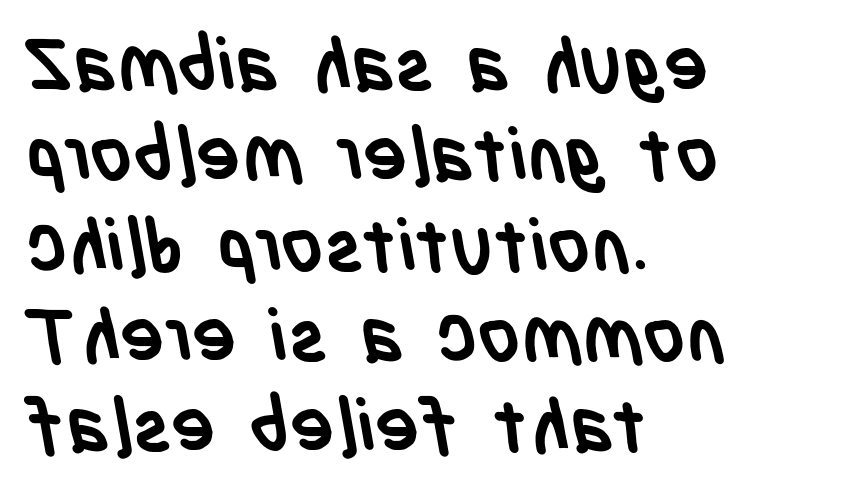
The image shows 74 px semibold, condensed sans-serif type; set left-aligned, line spacing 1.22x, normal letter spacing, not underlined; low stroke contrast and a large x-height.
